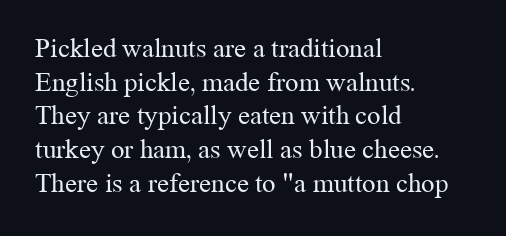
Whoever set this chose a conventional vertical rhythm. Each stroke keeps to a modest, everyday thickness or less. Is there any slant? The stems are plumb. Any mark beneath the type? The region is blank. Horizontal alignment here is leftward, the default for most running prose.
